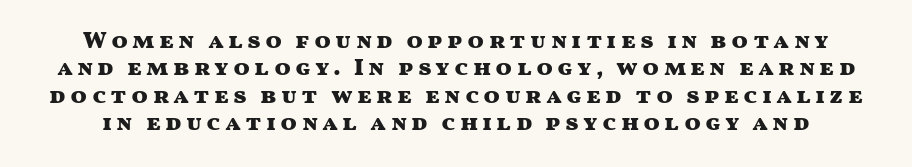
{"italic": "no", "bold": "yes", "underline": "no", "line_spacing": "tight", "line_spacing_ratio": 1.14, "glyph_px": 24}
